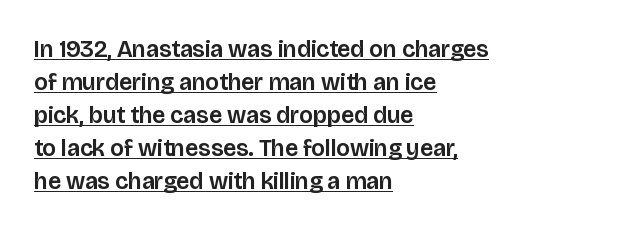
The image shows 24 px text type, upright; set left-aligned, normal line spacing (1.38x), normal letter spacing, underlined.
